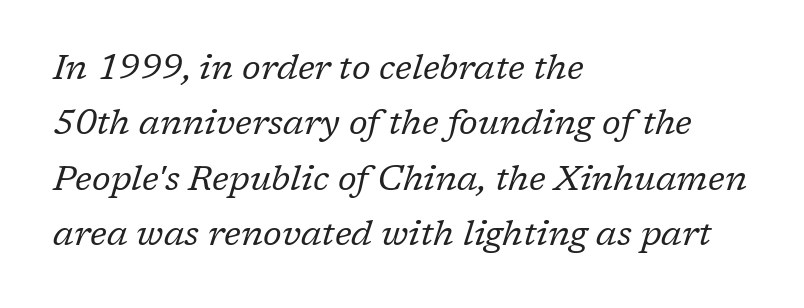
The image shows 35 px regular-weight serif type, italic (leaning right); set left-aligned, normal line spacing (1.58x), normal letter spacing, not underlined; low stroke contrast and a medium x-height.
